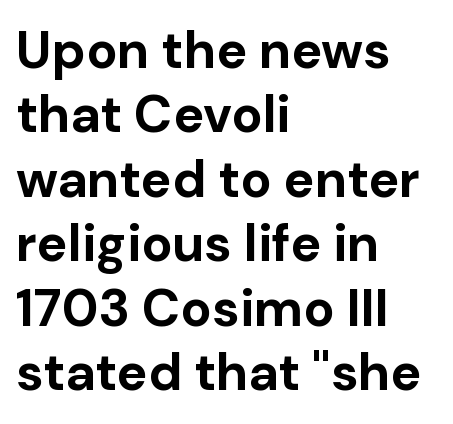
The image shows 52 px bold sans-serif type, upright; set left-aligned, line spacing 1.24x, normal letter spacing, not underlined; low stroke contrast and a medium x-height.
